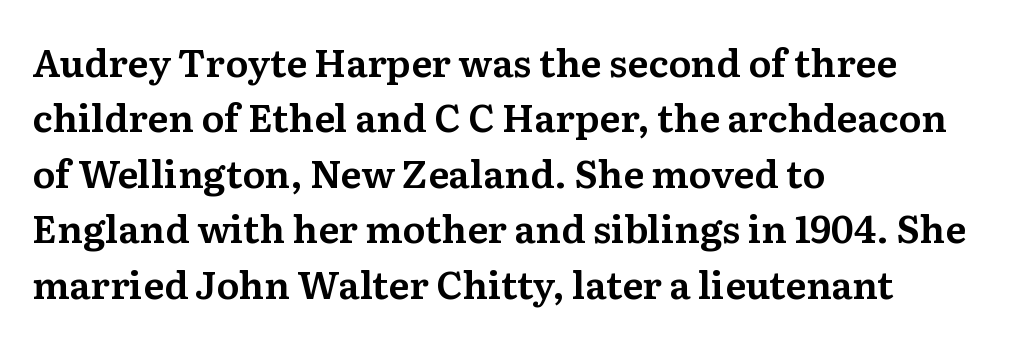
The area under the type is left untouched. Italic? Not at all — the glyphs are vertical. The rendering uses a moderate line-height, typical for paragraphs. The rendering anchors every line to the left-hand side. The letters carry serifs — small finishing strokes at the ends of their stems. These lines keep a tight, regular rhythm from letter to letter.
